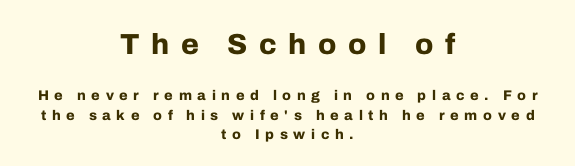
{"serif": "no", "italic": "no", "bold": "yes", "weight": "bold", "width": "normal", "stroke_contrast": "low", "x_height": "medium", "monospaced": "no", "underline": "no", "align": "center", "line_spacing": "normal", "line_spacing_ratio": 1.38, "letter_spacing": "wide", "letter_spacing_em": 0.4, "larger_block": "first", "size_ratio": 2.07, "glyph_px": 29}
